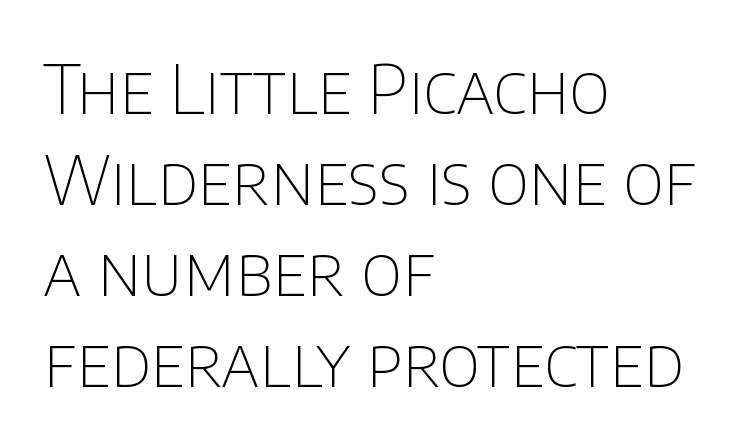
The image shows 68 px thin sans-serif type, upright; set left-aligned, normal line spacing (1.34x), normal letter spacing, not underlined; low stroke contrast and a large x-height.
